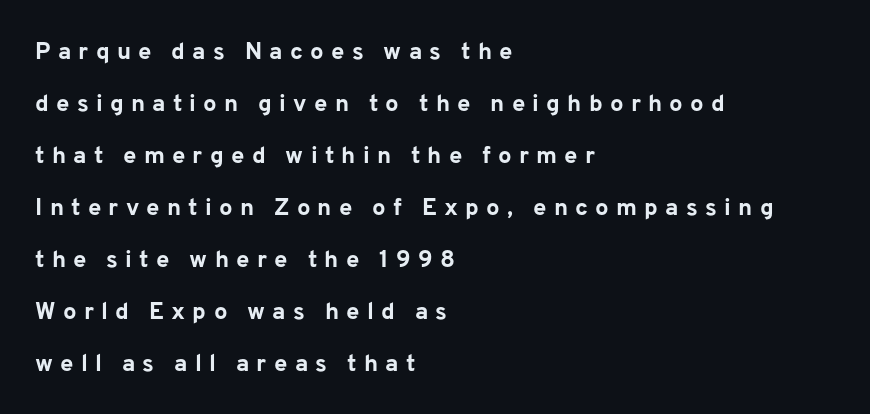
The image shows 24 px bold type, upright; set left-aligned, loose line spacing (2.17x), unusually wide letter spacing (+0.3 em), not underlined.
